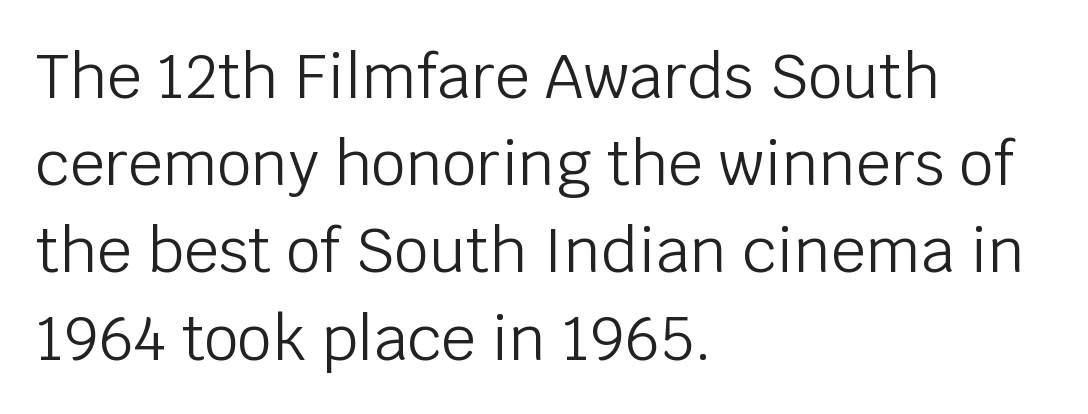
{"serif": "no", "italic": "no", "bold": "no", "weight": "light", "width": "normal", "stroke_contrast": "low", "x_height": "large", "monospaced": "no", "underline": "no", "align": "left", "line_spacing": "normal", "line_spacing_ratio": 1.43, "letter_spacing": "normal", "letter_spacing_em": 0.0, "glyph_px": 61}
